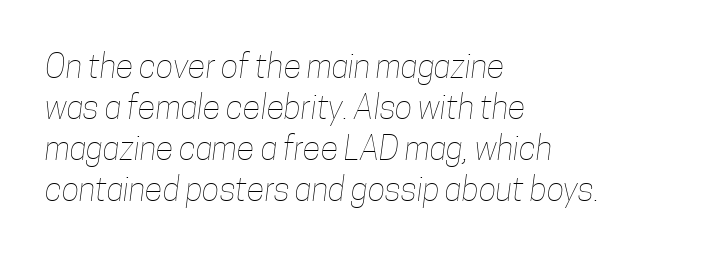
Observe the ordinary spacing: letters are neighbours, not strangers. Proportional: the letters do not fall into vertical columns. The font sits on the lighter half of the weight spectrum, regular included. The passage shown is not underscored anywhere. These lines stack with their left ends in a neat column.
